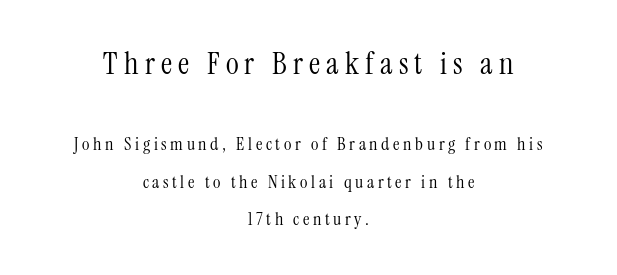
Q: Is the text bold? A: No.
Q: Is the text italic (slanted)? A: No, it is upright.
Q: Is the typeface a serif or a sans-serif typeface? A: Serif.
Q: Is the text underlined? A: No.
Q: How is the paragraph aligned? A: Centered.
Q: Is the spacing between letters normal or unusually wide? A: Unusually wide.
Q: Is the spacing between lines tight, normal or loose? A: Loose.
Q: Which block of text is set in a larger size, the first (top) or the second (bottom)? A: The first (top) one.
Q: Width (condensed, normal, or wide)? A: Condensed.
Q: Stroke contrast? A: Medium.
Q: x-height? A: Medium.
Q: Monospaced? A: No.
